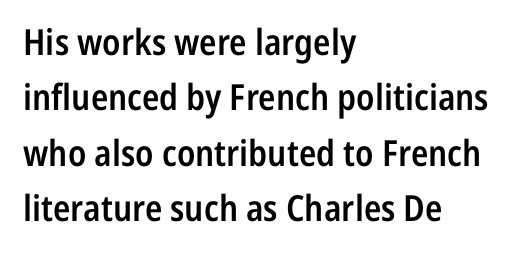
Proportional: the letters do not fall into vertical columns. The letters sit at their default tracking, neither squeezed nor spread. Heft: intermediate — a semibold. The rendering anchors every line to the left-hand side. The specimen reads as upright at a glance. Nope, no serifs anywhere on these letters.
